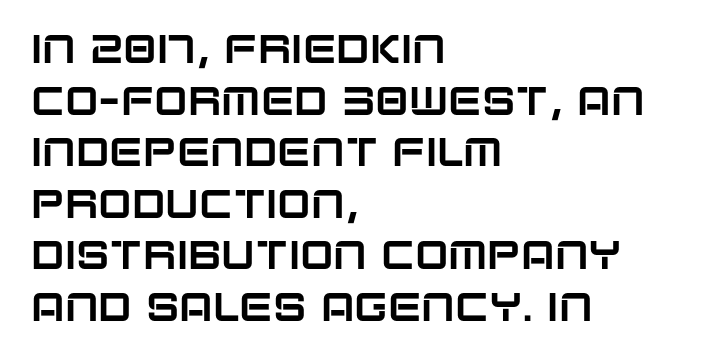
{"serif": "no", "italic": "no", "width": "normal", "stroke_contrast": "low", "x_height": "large", "monospaced": "no", "underline": "no", "align": "left", "line_spacing": "normal", "line_spacing_ratio": 1.29, "letter_spacing": "normal", "letter_spacing_em": 0.0, "glyph_px": 40}
